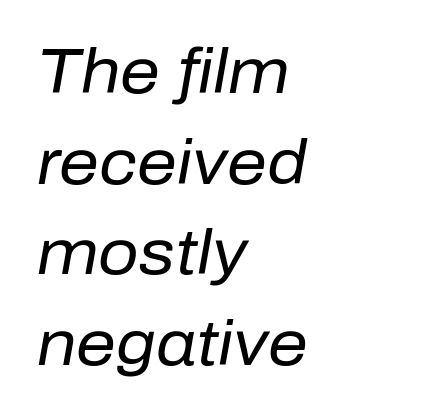
Q: Is the text bold? A: No.
Q: Is the text italic (slanted)? A: Yes, it leans right by about 10 degrees.
Q: Is the text underlined? A: No.
Q: How is the paragraph aligned? A: Left-aligned.
Q: Is the spacing between letters normal or unusually wide? A: Normal.
Q: Is the spacing between lines tight, normal or loose? A: Normal.
Q: Width (condensed, normal, or wide)? A: Normal.
Q: Stroke contrast? A: Low.
Q: x-height? A: Medium.
Q: Monospaced? A: No.
